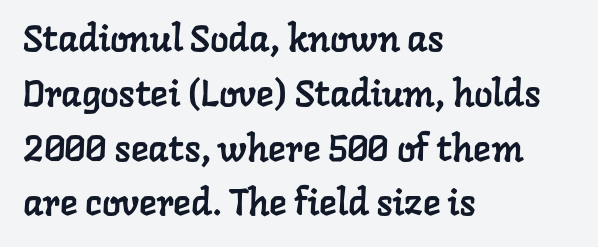
Type without underlining. Examine the stroke ends and you'll spot serifs. Which margin do the lines hug? The left one — the right edge is uneven. Each new line begins a customary step beneath the previous one.
